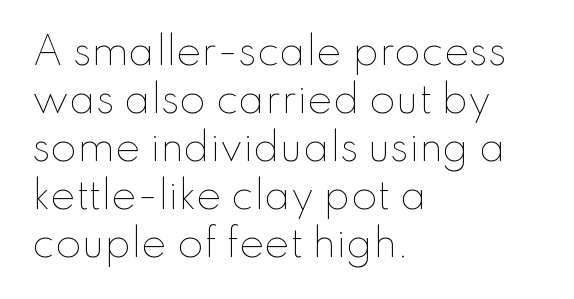
The image shows 38 px thin type, upright; set left-aligned, normal line spacing (1.26x), normal letter spacing, not underlined; low stroke contrast and a small x-height.
